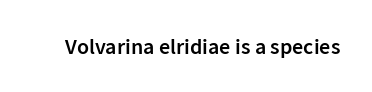
There is no visible air inserted between adjacent glyphs. The characters look somewhat weighty, a semibold short of true bold. Check the space under the baseline: it is left empty. Ascenders rise straight up at ninety degrees.
